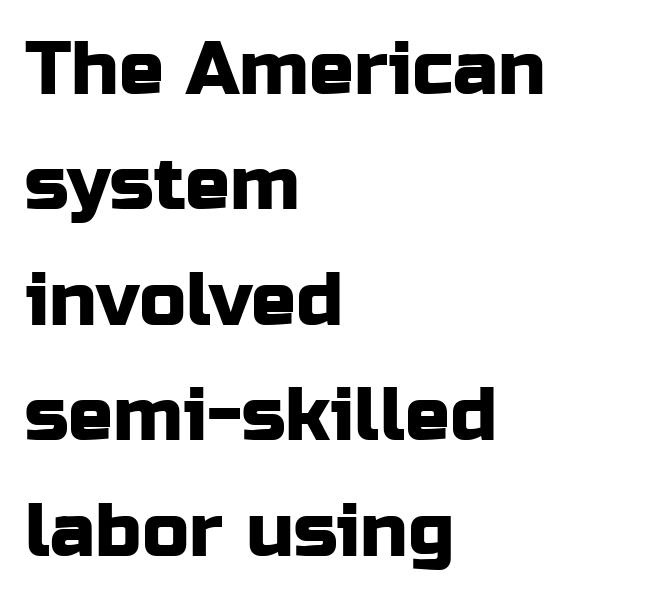
The image shows 75 px sans-serif type, upright; set left-aligned, normal line spacing (1.54x), normal letter spacing, not underlined; low stroke contrast and a medium x-height.
